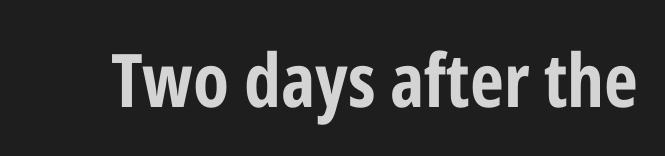
Q: Is the text bold? A: Yes.
Q: Is the text italic (slanted)? A: No, it is upright.
Q: Is the typeface a serif or a sans-serif typeface? A: Sans-serif.
Q: Is the text underlined? A: No.
Q: Is the spacing between letters normal or unusually wide? A: Normal.
Q: Width (condensed, normal, or wide)? A: Condensed.
Q: Stroke contrast? A: Low.
Q: x-height? A: Medium.
Q: Monospaced? A: No.
